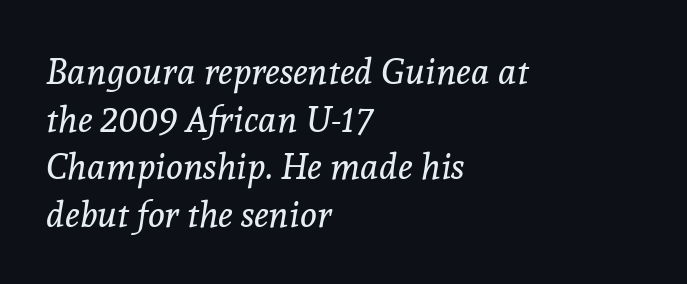
{"serif": "yes", "italic": "yes", "lean": "right", "slant_degrees": 8, "bold": "no", "weight": "regular", "width": "normal", "x_height": "medium", "monospaced": "no", "underline": "no", "align": "left", "line_spacing": "normal", "line_spacing_ratio": 1.32, "letter_spacing": "normal", "letter_spacing_em": 0.0, "glyph_px": 36}
